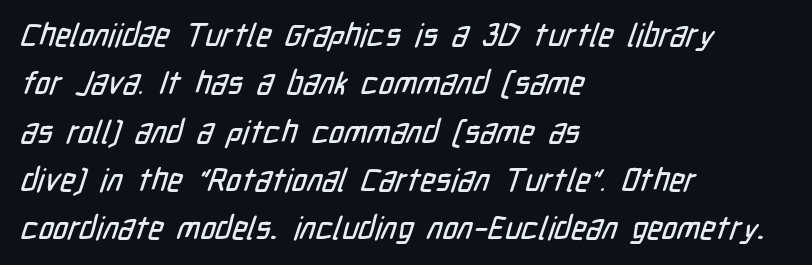
Look at the bottom of the vertical strokes: they stop flat, with no serifs. Teacher's note: observe the even left margin — that is flush-left alignment. How are the letters spaced? Ordinarily, with no added tracking. Is there much room between lines? A standard amount, neither cramped nor airy. The string is rendered with underlining switched off.
